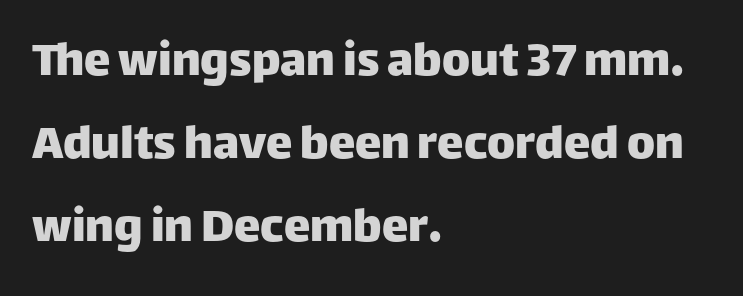
{"serif": "no", "italic": "no", "width": "normal", "stroke_contrast": "low", "x_height": "large", "monospaced": "no", "underline": "no", "align": "left", "line_spacing": "normal", "line_spacing_ratio": 1.57, "letter_spacing": "normal", "letter_spacing_em": 0.0, "glyph_px": 53}
